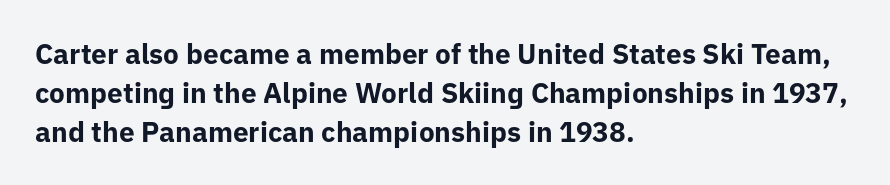
Q: Is the text bold? A: Yes.
Q: Is the text italic (slanted)? A: No, it is upright.
Q: Is the typeface a serif or a sans-serif typeface? A: Sans-serif.
Q: Is the text underlined? A: No.
Q: How is the paragraph aligned? A: Left-aligned.
Q: Is the spacing between letters normal or unusually wide? A: Normal.
Q: Is the spacing between lines tight, normal or loose? A: Normal.
Q: Width (condensed, normal, or wide)? A: Normal.
Q: Stroke contrast? A: Low.
Q: x-height? A: Medium.
Q: Monospaced? A: No.
